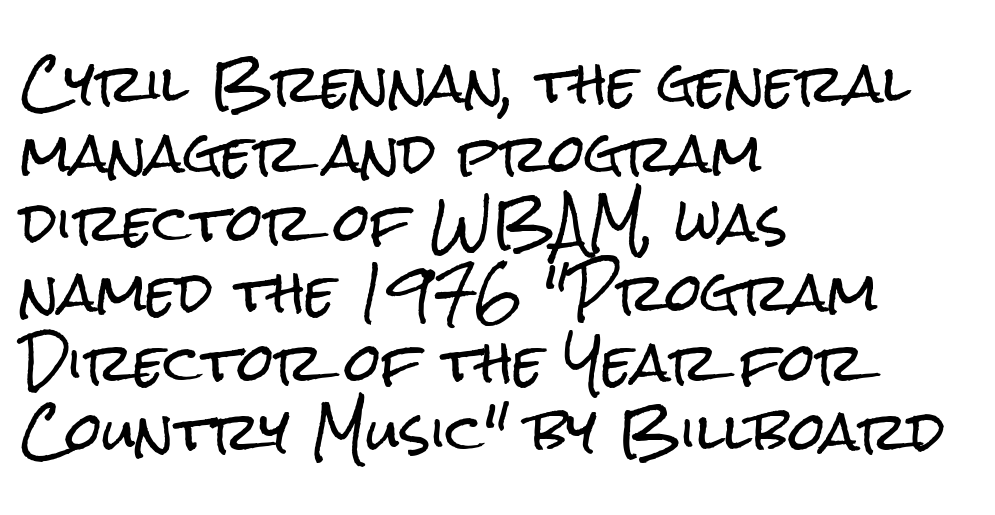
The image shows 52 px condensed sans-serif type, upright; set left-aligned, normal line spacing (1.34x), normal letter spacing, not underlined; low stroke contrast and a medium x-height.
